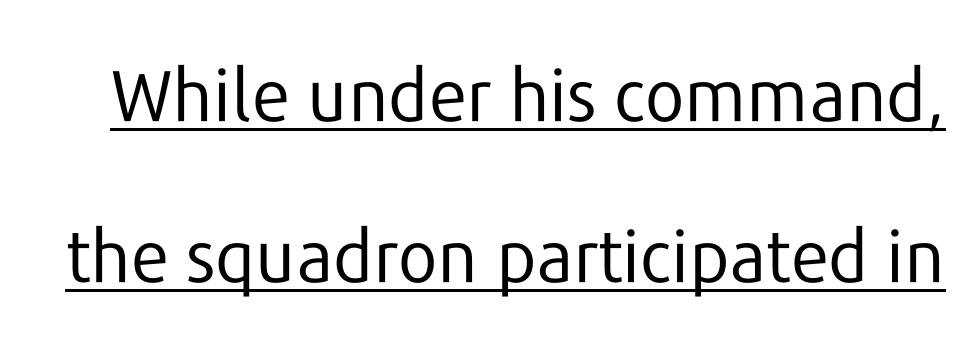
The image shows 72 px regular-weight sans-serif type, upright; set loose line spacing (2.23x), normal letter spacing, underlined; low stroke contrast and a medium x-height.
